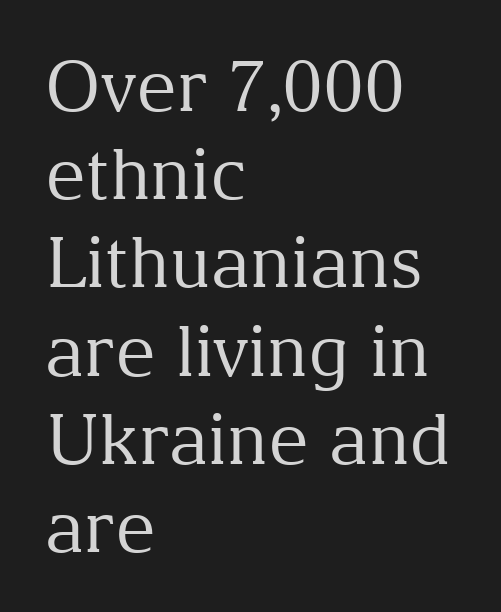
{"serif": "yes", "italic": "no", "bold": "no", "weight": "regular", "width": "normal", "stroke_contrast": "medium", "x_height": "medium", "monospaced": "no", "underline": "no", "align": "left", "line_spacing": "normal", "line_spacing_ratio": 1.26, "letter_spacing": "normal", "letter_spacing_em": 0.0, "glyph_px": 70}
